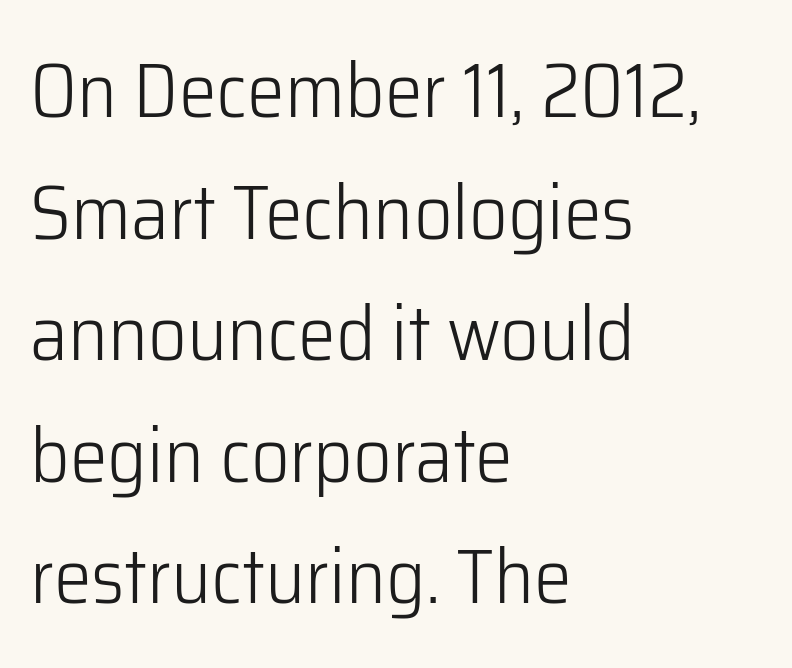
{"serif": "no", "italic": "no", "bold": "no", "weight": "light", "width": "normal", "stroke_contrast": "low", "x_height": "medium", "monospaced": "no", "underline": "no", "align": "left", "line_spacing": "normal", "line_spacing_ratio": 1.6, "letter_spacing": "normal", "letter_spacing_em": 0.0, "glyph_px": 76}
